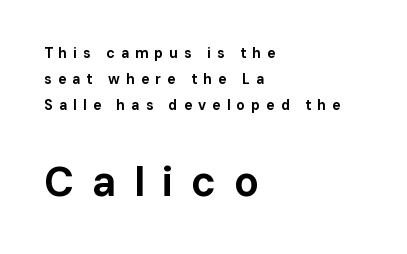
Q: Is the text bold? A: Yes.
Q: Is the text italic (slanted)? A: No, it is upright.
Q: Is the typeface a serif or a sans-serif typeface? A: Sans-serif.
Q: Is the text underlined? A: No.
Q: How is the paragraph aligned? A: Left-aligned.
Q: Is the spacing between letters normal or unusually wide? A: Unusually wide.
Q: Which block of text is set in a larger size, the first (top) or the second (bottom)? A: The second (bottom) one.
Q: Width (condensed, normal, or wide)? A: Normal.
Q: Stroke contrast? A: Low.
Q: x-height? A: Medium.
Q: Monospaced? A: No.
